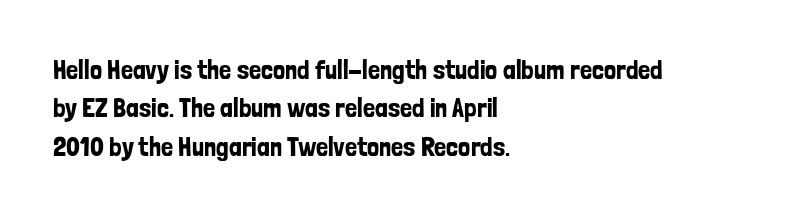
Q: Is the text italic (slanted)? A: No, it is upright.
Q: Is the text underlined? A: No.
Q: How is the paragraph aligned? A: Left-aligned.
Q: Is the spacing between letters normal or unusually wide? A: Normal.
Q: Is the spacing between lines tight, normal or loose? A: Normal.
